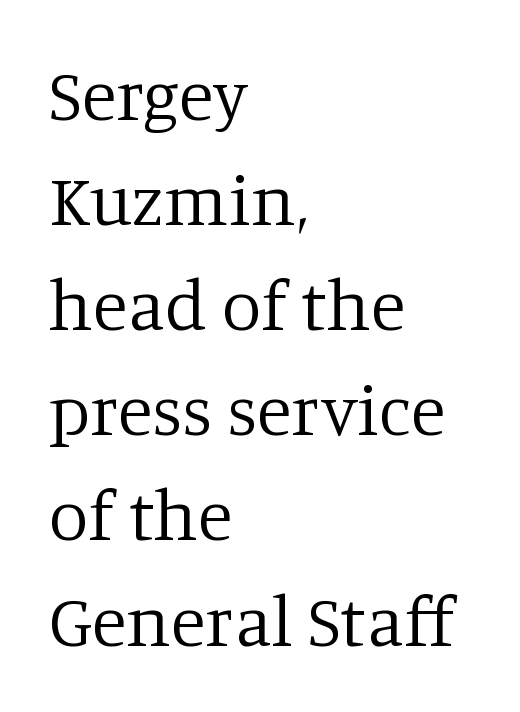
Type style note: has serifs. Italic? Not at all — the glyphs are vertical. Ink coverage per letter is moderate at most. What's the leading like? Ordinary, nothing unusual. Casual observation: everything's shoved over to the left.
